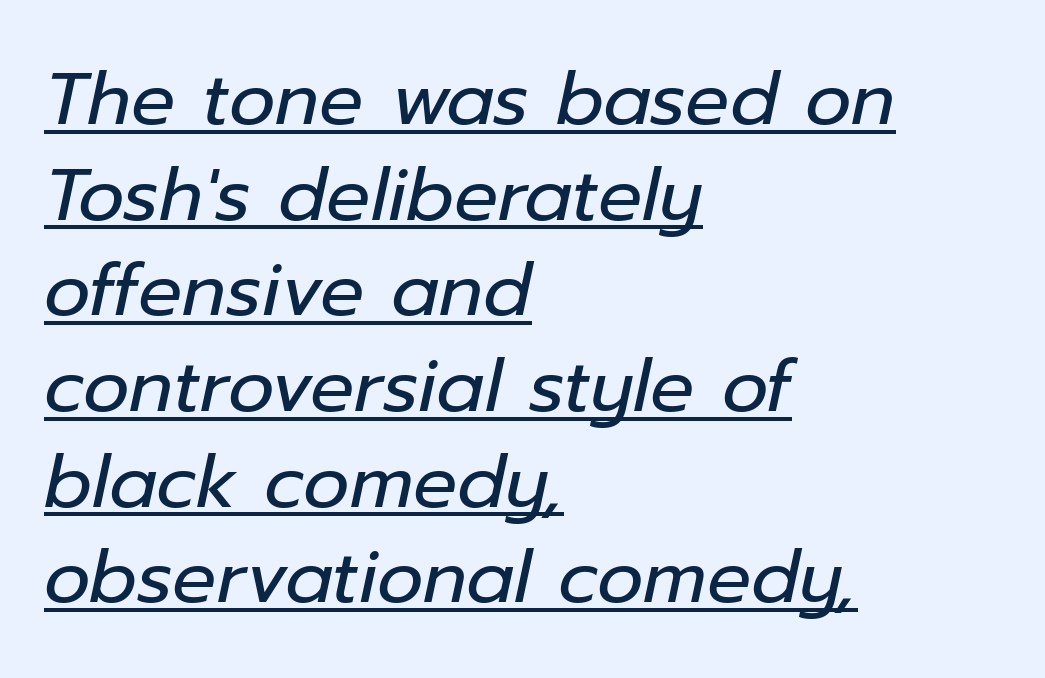
How would I describe the line gaps? Plain and ordinary. Stroke mass is kept to a normal reading level or below. The rag falls on the right side of this text block. You could not count columns in this text — the font is proportionally spaced. The typography opts for an oblique posture over an upright one. The words here are underlined.
